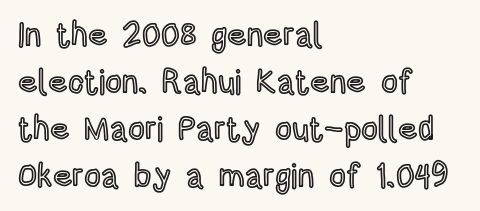
The image shows 33 px condensed type, upright; set left-aligned, normal line spacing (1.42x), normal letter spacing, not underlined; a large x-height.
